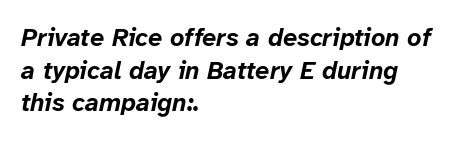
The image shows 25 px bold type, italic (leaning right); set left-aligned, normal line spacing (1.31x), normal letter spacing, not underlined.
